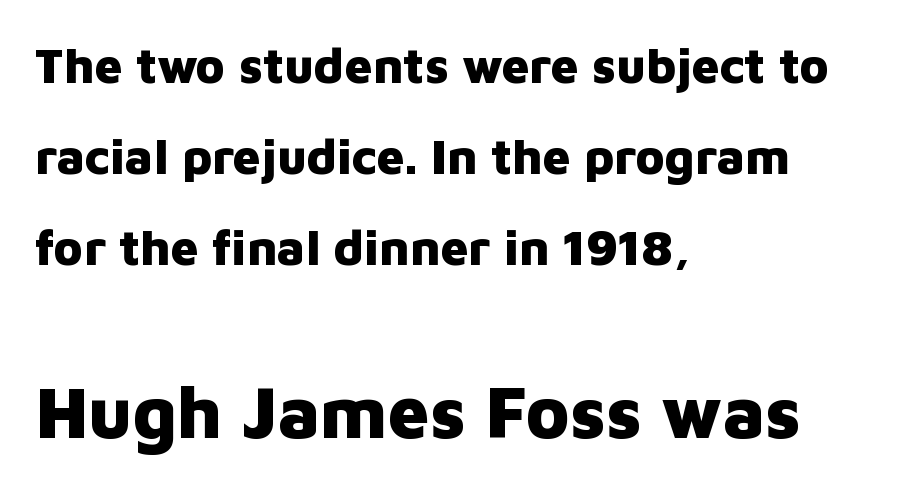
The image shows 73 px heavy sans-serif type, upright; set left-aligned, line spacing 1.86x, normal letter spacing, not underlined; the second (bottom) block is 1.49x larger; low stroke contrast and a medium x-height.
